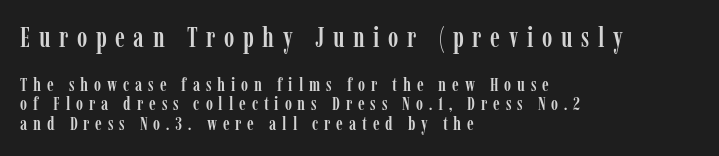
The image shows 28 px condensed serif type, upright; set left-aligned, tight line spacing (1.04x), unusually wide letter spacing (+0.31 em), not underlined; the first (top) block is 1.47x larger; low stroke contrast and a medium x-height.
